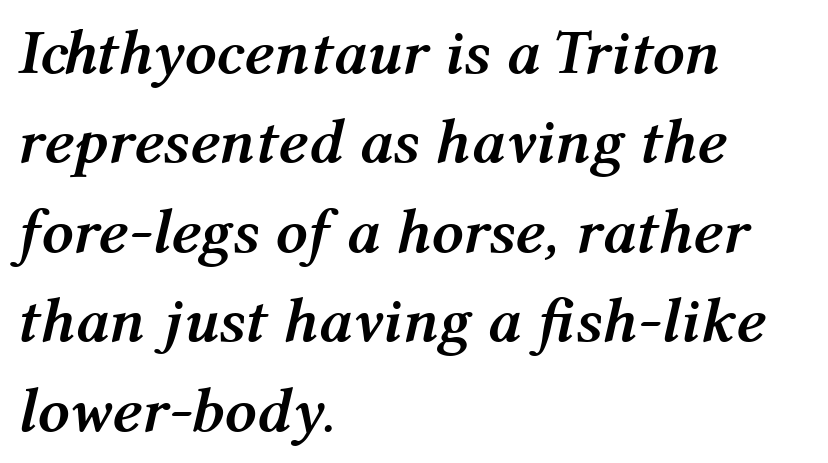
The rendering uses a moderate line-height, typical for paragraphs. The baseline area is clear. Heavy-handed strokes throughout: this text is bold. Does the lettering tilt? It does — this is italic. These lines are rendered in a variable-pitch font.
